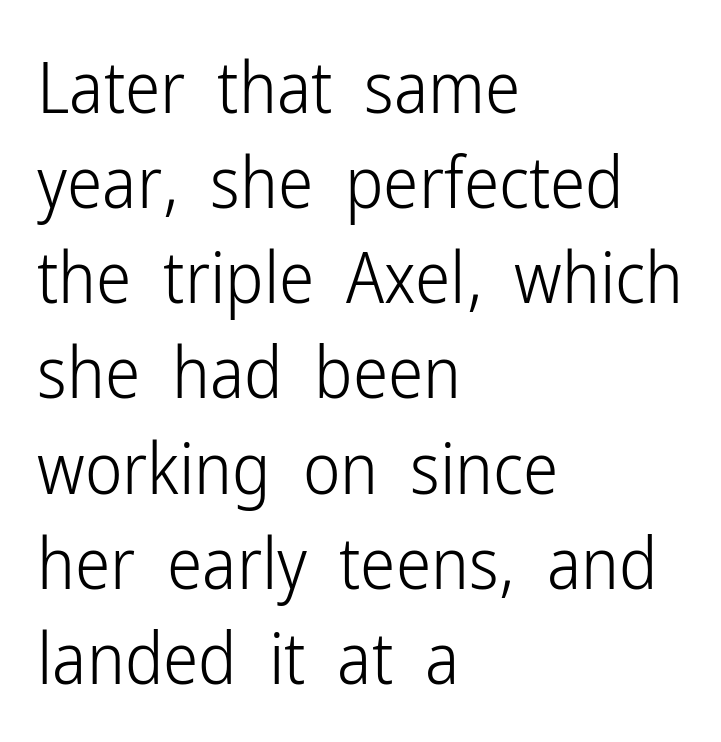
Q: Is the text bold? A: No.
Q: Is the text italic (slanted)? A: No, it is upright.
Q: Is the typeface a serif or a sans-serif typeface? A: Sans-serif.
Q: Is the text underlined? A: No.
Q: How is the paragraph aligned? A: Left-aligned.
Q: Is the spacing between letters normal or unusually wide? A: Normal.
Q: Is the spacing between lines tight, normal or loose? A: Normal.
Q: Width (condensed, normal, or wide)? A: Condensed.
Q: Stroke contrast? A: Low.
Q: x-height? A: Medium.
Q: Monospaced? A: No.
